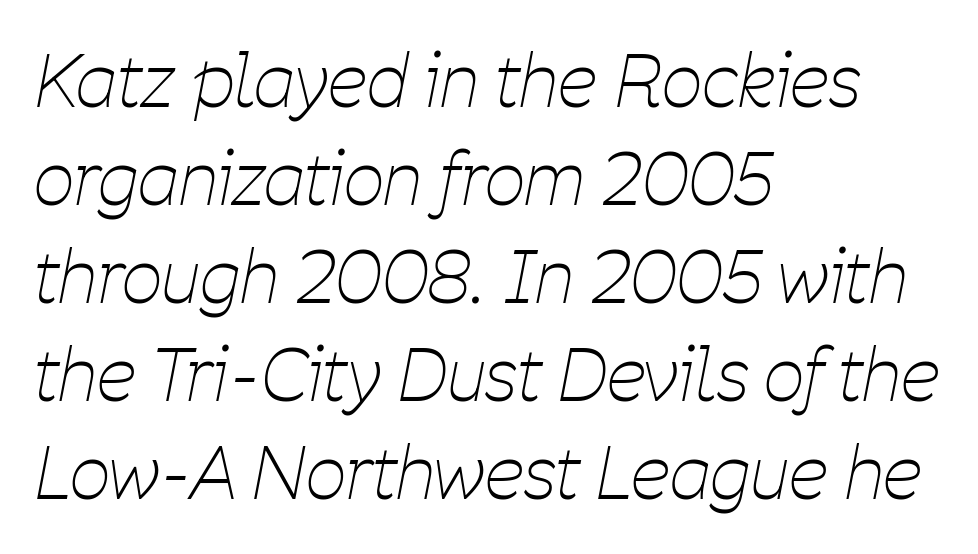
{"italic": "yes", "lean": "right", "slant_degrees": 11, "bold": "no", "weight": "thin", "width": "condensed", "stroke_contrast": "low", "x_height": "medium", "monospaced": "no", "underline": "no", "align": "left", "line_spacing": "normal", "line_spacing_ratio": 1.38, "letter_spacing": "normal", "letter_spacing_em": 0.0, "glyph_px": 71}
